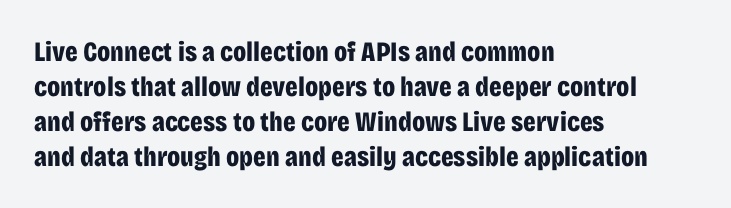
The image shows 28 px bold, condensed sans-serif type, upright; set left-aligned, normal line spacing (1.25x), normal letter spacing, not underlined; low stroke contrast and a large x-height.
